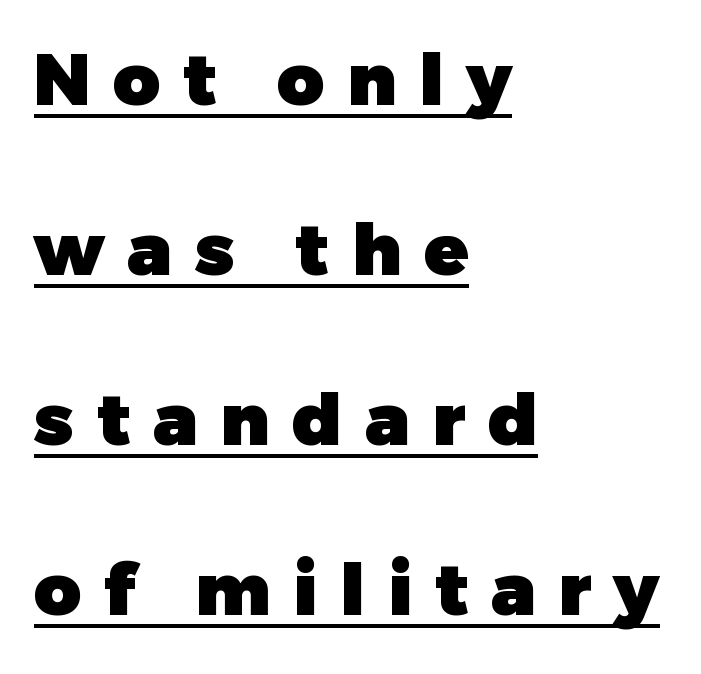
The image shows 72 px heavy sans-serif type, upright; set left-aligned, loose line spacing (2.36x), unusually wide letter spacing (+0.32 em), underlined; low stroke contrast and a medium x-height.
